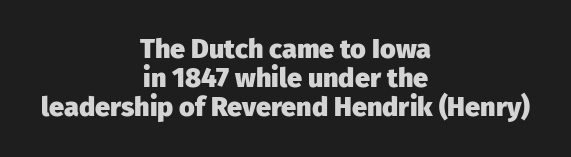
The image shows 27 px bold type, upright; set centered, tight line spacing (1.08x), normal letter spacing, not underlined.
